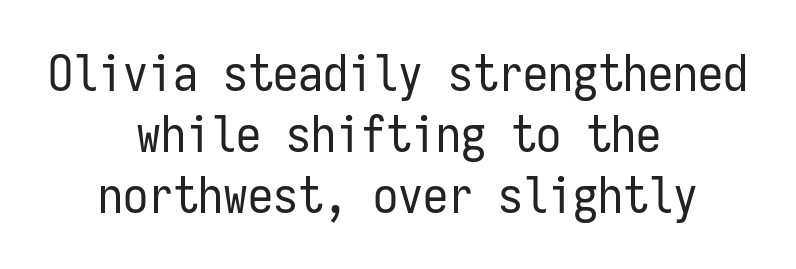
Q: Is the text bold? A: No.
Q: Is the text italic (slanted)? A: No, it is upright.
Q: Is the typeface a serif or a sans-serif typeface? A: Sans-serif.
Q: Is the text underlined? A: No.
Q: How is the paragraph aligned? A: Centered.
Q: Is the spacing between letters normal or unusually wide? A: Normal.
Q: Width (condensed, normal, or wide)? A: Condensed.
Q: Stroke contrast? A: Low.
Q: x-height? A: Medium.
Q: Monospaced? A: Yes.
